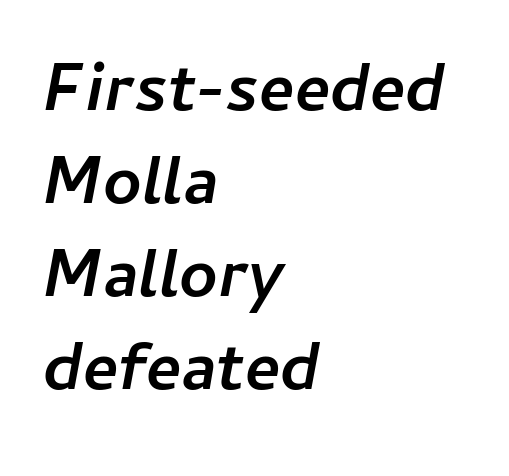
Q: Is the text bold? A: Yes.
Q: Is the text italic (slanted)? A: Yes, it leans right by about 11 degrees.
Q: Is the text underlined? A: No.
Q: How is the paragraph aligned? A: Left-aligned.
Q: Is the spacing between letters normal or unusually wide? A: Normal.
Q: Is the spacing between lines tight, normal or loose? A: Normal.
Q: Width (condensed, normal, or wide)? A: Normal.
Q: Stroke contrast? A: Low.
Q: x-height? A: Medium.
Q: Monospaced? A: No.
